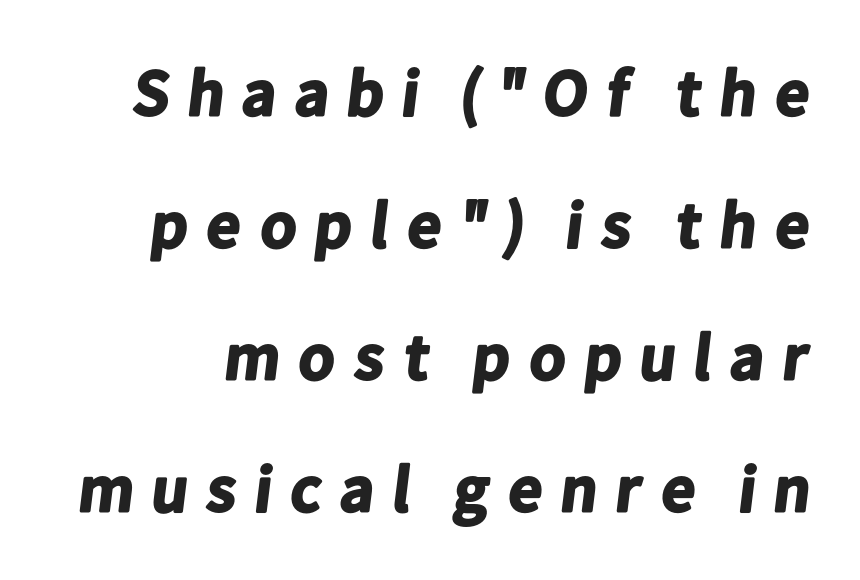
Character widths vary here, with narrow letters taking less room than wide ones. Lines of text with bare space underneath. Vertically, the passage feels expansive, rows floating well apart. The typesetting leans heavy: a genuine bold.
